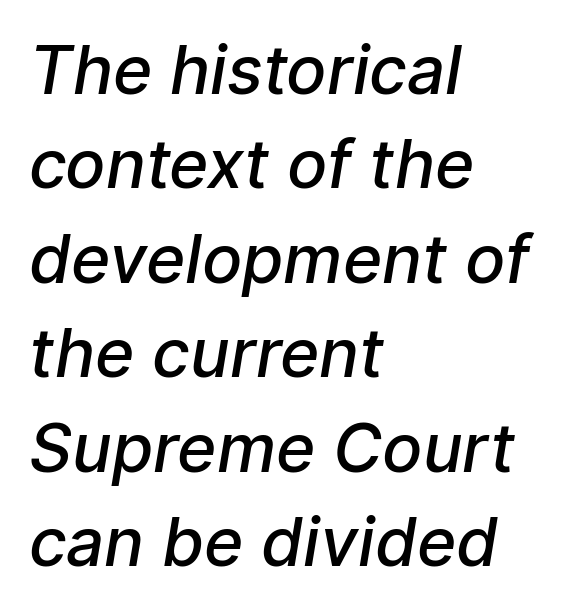
{"serif": "no", "bold": "semi", "weight": "semibold", "width": "normal", "stroke_contrast": "low", "x_height": "medium", "monospaced": "no", "underline": "no", "align": "left", "line_spacing": "normal", "line_spacing_ratio": 1.41, "letter_spacing": "normal", "letter_spacing_em": 0.0, "glyph_px": 67}
